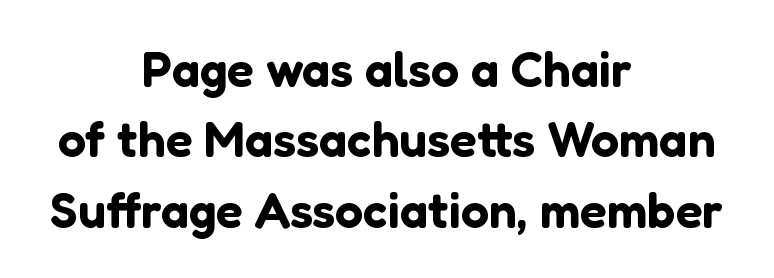
{"serif": "no", "italic": "no", "width": "normal", "stroke_contrast": "low", "x_height": "medium", "monospaced": "no", "underline": "no", "align": "center", "line_spacing": "normal", "line_spacing_ratio": 1.41, "letter_spacing": "normal", "letter_spacing_em": 0.0, "glyph_px": 50}
